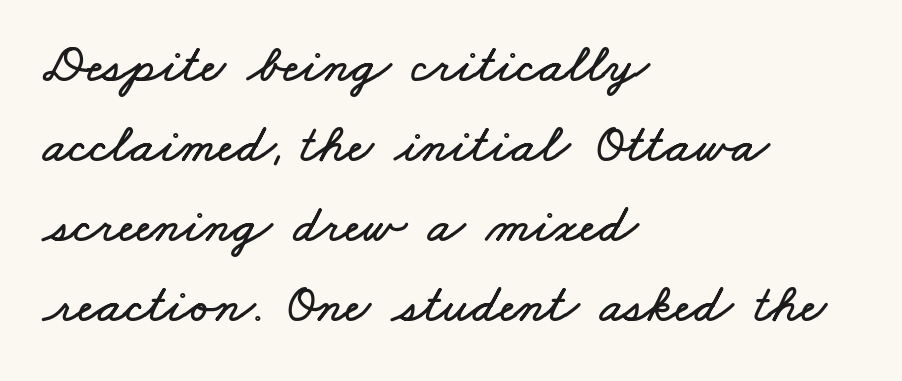
The image shows 54 px wide type; set left-aligned, normal line spacing (1.48x), normal letter spacing, not underlined; low stroke contrast and a small x-height.
